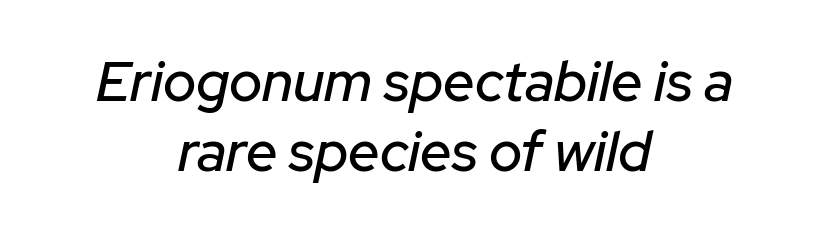
The image shows 56 px text type, italic (leaning right); set centered, normal line spacing (1.25x), normal letter spacing, not underlined; low stroke contrast and a medium x-height.
